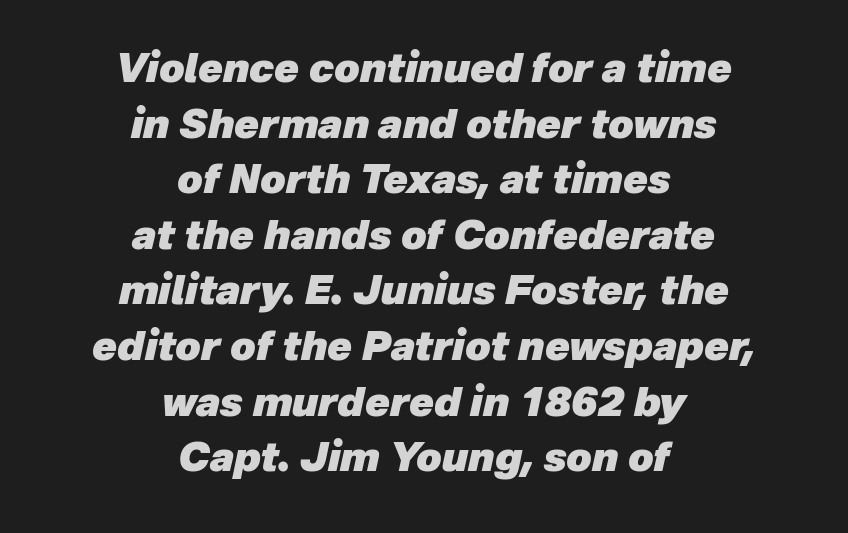
In terms of weight, the rendering is a true, heavy bold. The setting favours the middle, as headings and verse often do. The text carries the slant typical of an italic or oblique font. Each letter keeps its own natural width here, so spacing adapts to shape. Look at the tracking — it's just the regular setting, nothing added. Normally led — the rows are evenly, conventionally spaced.
